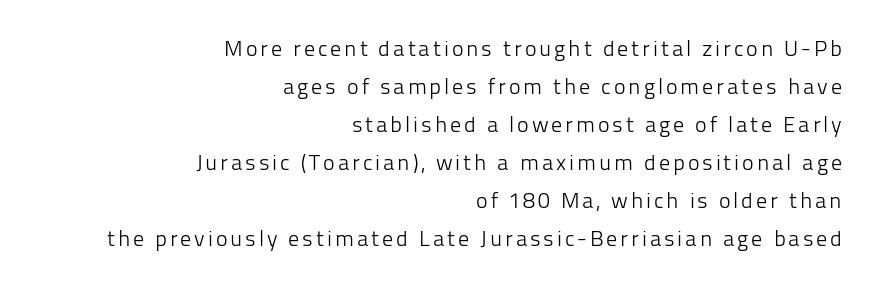
{"italic": "no", "bold": "no", "underline": "no", "align": "right", "line_spacing_ratio": 1.73, "glyph_px": 22}
